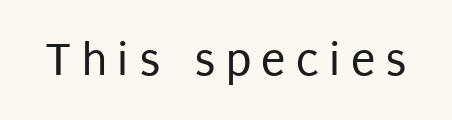
{"serif": "no", "italic": "no", "bold": "no", "weight": "regular", "width": "condensed", "stroke_contrast": "low", "x_height": "large", "monospaced": "no", "underline": "no", "letter_spacing": "wide", "letter_spacing_em": 0.21, "glyph_px": 49}
